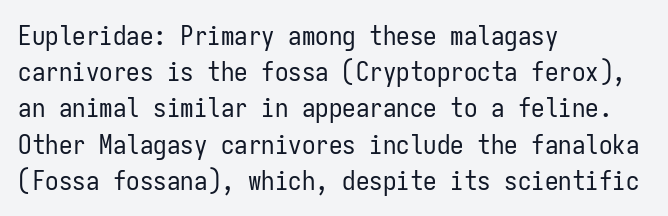
Q: Is the text bold? A: No.
Q: Is the text italic (slanted)? A: No, it is upright.
Q: Is the text underlined? A: No.
Q: How is the paragraph aligned? A: Left-aligned.
Q: Is the spacing between letters normal or unusually wide? A: Normal.
Q: Is the spacing between lines tight, normal or loose? A: Normal.
